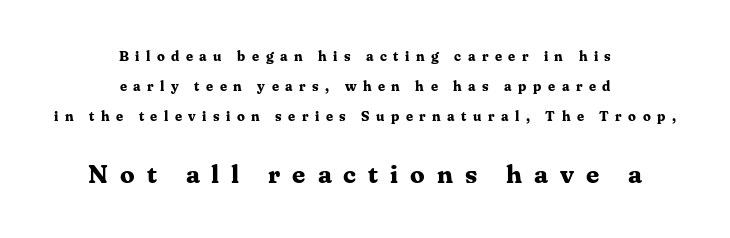
The image shows 26 px bold type, upright; set centered, loose line spacing (2.13x), unusually wide letter spacing (+0.46 em), not underlined; the second (bottom) block is 1.86x larger.
